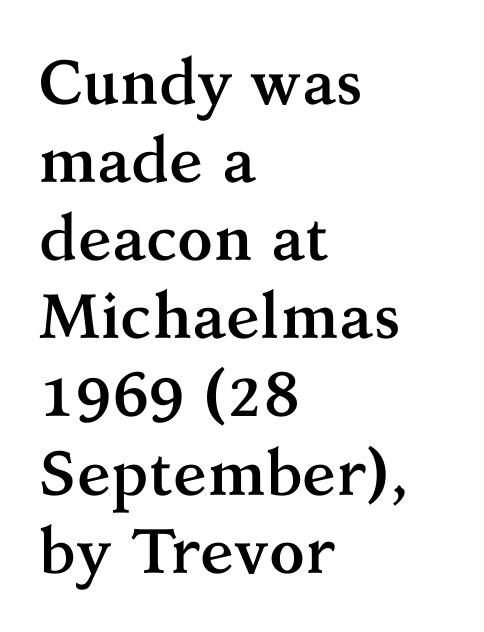
Just letters on the line, the space beneath them empty. Varying glyph widths throughout — classic text-font behaviour. Designer's note — italics off, roman on. This rendering uses left alignment, leaving the right contour irregular.
